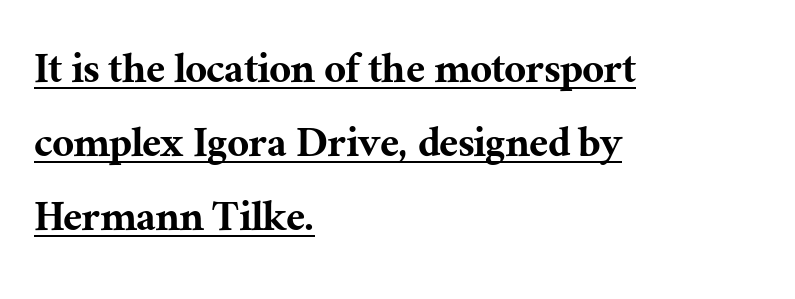
Q: Is the text italic (slanted)? A: No, it is upright.
Q: Is the typeface a serif or a sans-serif typeface? A: Serif.
Q: Is the text underlined? A: Yes.
Q: How is the paragraph aligned? A: Left-aligned.
Q: Is the spacing between letters normal or unusually wide? A: Normal.
Q: Is the spacing between lines tight, normal or loose? A: Normal.
Q: Width (condensed, normal, or wide)? A: Normal.
Q: Stroke contrast? A: Medium.
Q: x-height? A: Medium.
Q: Monospaced? A: No.
